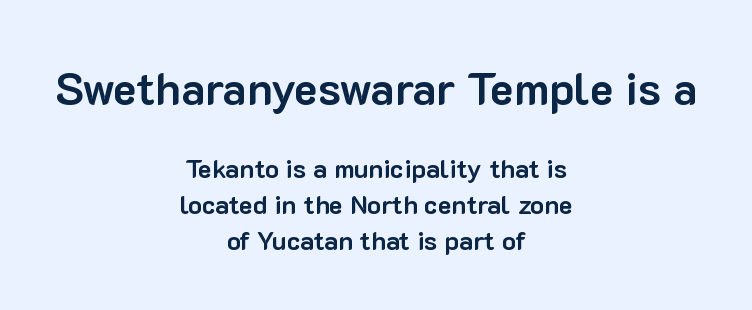
The image shows 45 px bold sans-serif type, upright; set centered, normal line spacing (1.38x), normal letter spacing, not underlined; the first (top) block is 1.73x larger; low stroke contrast and a medium x-height.
